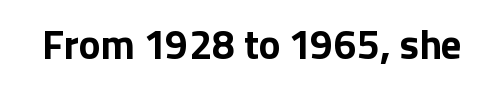
{"serif": "no", "italic": "no", "bold": "yes", "weight": "bold", "width": "normal", "stroke_contrast": "low", "x_height": "medium", "monospaced": "no", "underline": "no", "letter_spacing": "normal", "letter_spacing_em": 0.0, "glyph_px": 41}
